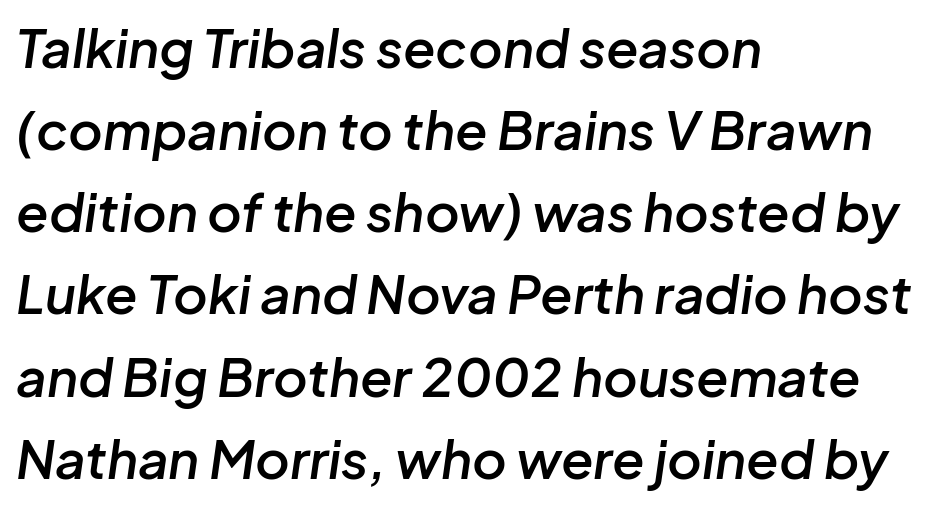
Q: Is the text bold? A: Semi-bold.
Q: Is the text italic (slanted)? A: Yes, it leans right by about 8 degrees.
Q: Is the text underlined? A: No.
Q: How is the paragraph aligned? A: Left-aligned.
Q: Is the spacing between letters normal or unusually wide? A: Normal.
Q: Is the spacing between lines tight, normal or loose? A: Normal.
Q: Width (condensed, normal, or wide)? A: Normal.
Q: Stroke contrast? A: Low.
Q: x-height? A: Medium.
Q: Monospaced? A: No.
